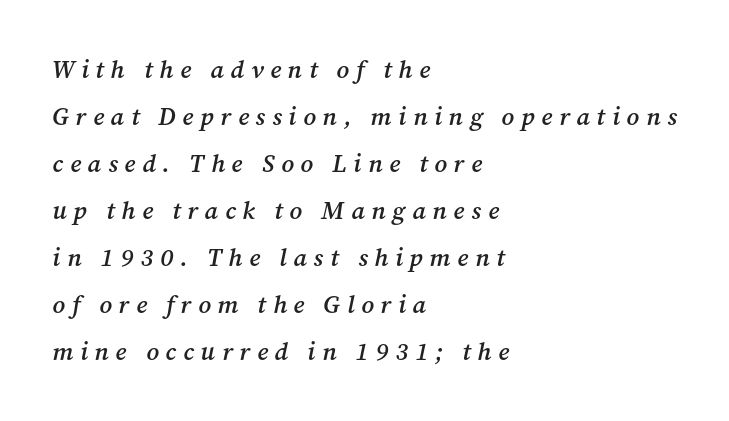
{"italic": "yes", "lean": "right", "slant_degrees": 12, "bold": "semi", "underline": "no", "align": "left", "line_spacing_ratio": 1.88, "letter_spacing": "wide", "letter_spacing_em": 0.27, "glyph_px": 25}
